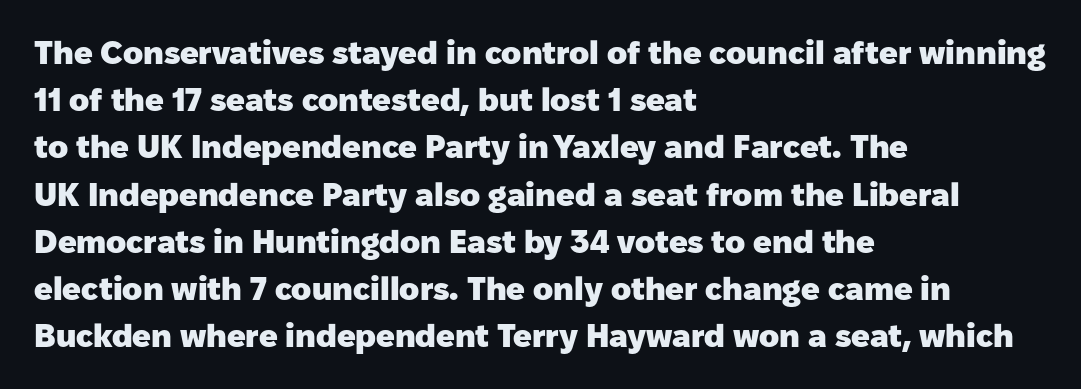
{"serif": "no", "italic": "no", "bold": "yes", "weight": "heavy", "width": "normal", "stroke_contrast": "low", "x_height": "medium", "monospaced": "no", "underline": "no", "align": "left", "line_spacing": "normal", "line_spacing_ratio": 1.43, "letter_spacing": "normal", "letter_spacing_em": 0.0, "glyph_px": 33}
